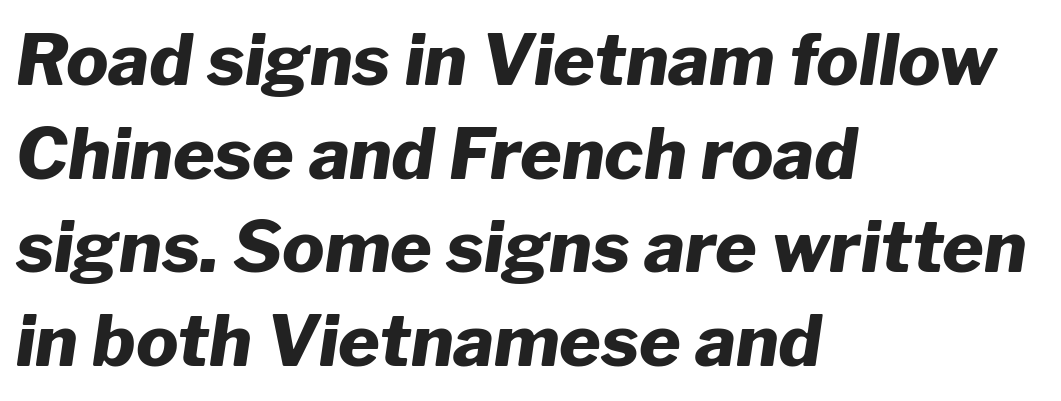
{"italic": "yes", "lean": "right", "slant_degrees": 8, "bold": "yes", "weight": "heavy", "width": "normal", "stroke_contrast": "low", "x_height": "medium", "monospaced": "no", "underline": "no", "align": "left", "line_spacing": "normal", "line_spacing_ratio": 1.32, "letter_spacing": "normal", "letter_spacing_em": 0.0, "glyph_px": 71}
